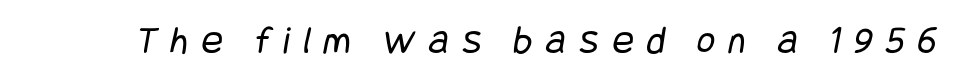
The image shows 40 px regular-weight, condensed sans-serif type; set unusually wide letter spacing (+0.33 em), not underlined; low stroke contrast and a large x-height.
